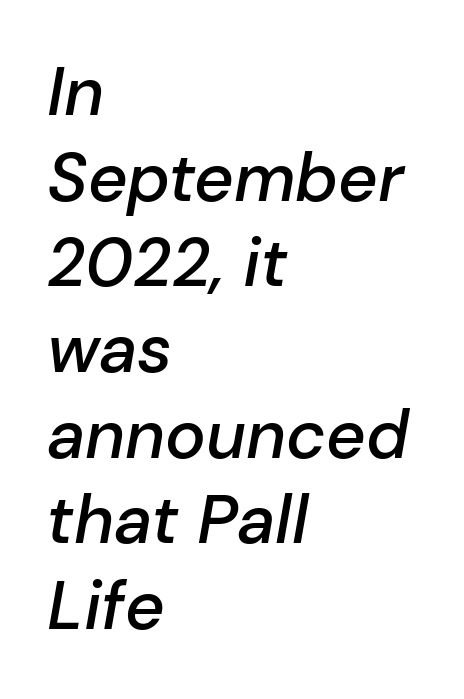
{"italic": "yes", "lean": "right", "slant_degrees": 10, "bold": "semi", "weight": "semibold", "width": "normal", "stroke_contrast": "low", "x_height": "medium", "monospaced": "no", "underline": "no", "align": "left", "line_spacing": "normal", "line_spacing_ratio": 1.26, "letter_spacing": "normal", "letter_spacing_em": 0.0, "glyph_px": 68}
